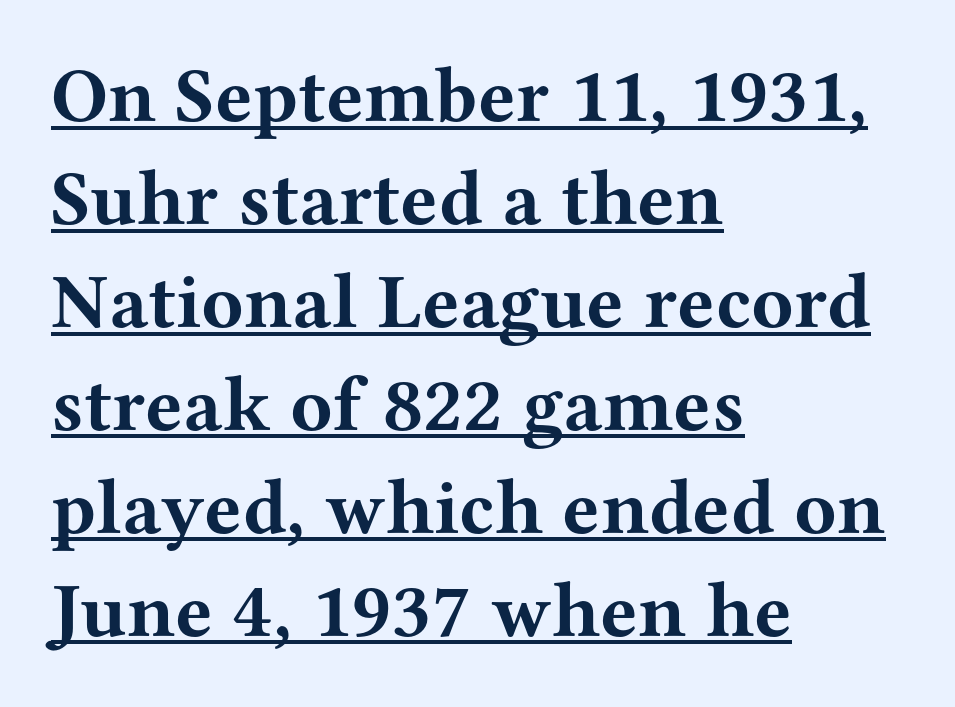
The image shows 78 px bold, wide serif type, upright; set left-aligned, normal line spacing (1.32x), normal letter spacing, underlined; medium stroke contrast and a medium x-height.
